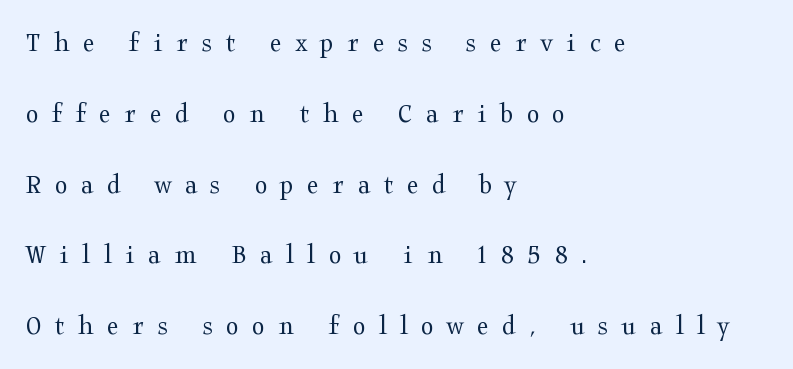
Summary of weight: not heavy and not bold. Descenders are the only things crossing below the line. This rendering uses left alignment, leaving the right contour irregular. Observe the wide spacing: letters keep a clear distance from each other. Every character sits straight up, as roman type does. Letterform terminals end in serifs throughout the passage.
